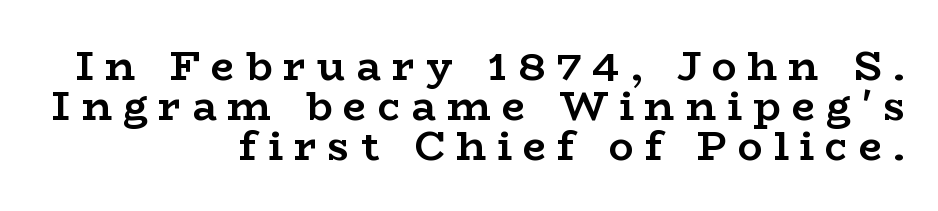
The image shows 41 px semibold, wide serif type, upright; set right-aligned, tight line spacing (0.97x), unusually wide letter spacing (+0.27 em), not underlined; low stroke contrast and a medium x-height.
